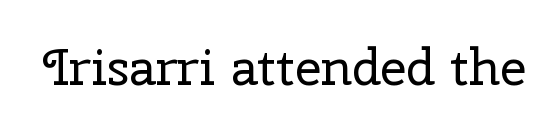
{"serif": "yes", "italic": "no", "bold": "no", "weight": "regular", "width": "normal", "stroke_contrast": "low", "x_height": "medium", "monospaced": "no", "underline": "no", "letter_spacing": "normal", "letter_spacing_em": 0.0, "glyph_px": 51}
